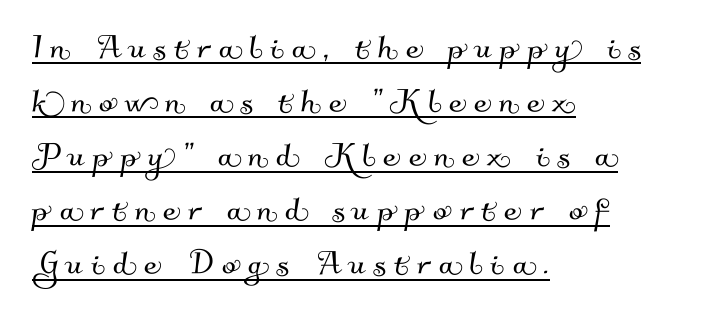
Note the varied advance widths — an 'i' is clearly narrower than an 'm'. The rendering uses the underline text-decoration. The line texture is sparse and dotted thanks to wide tracking. This sample keeps an unexceptional amount of space between lines. Regarding serifs, this sample does without them.
